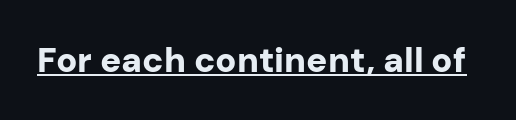
Letterform terminals end flat and unadorned throughout the passage. Observe the ordinary spacing: letters are neighbours, not strangers. Plenty of ink on the page — the face is bold. Varying glyph widths throughout — classic text-font behaviour. The words here are underlined.
